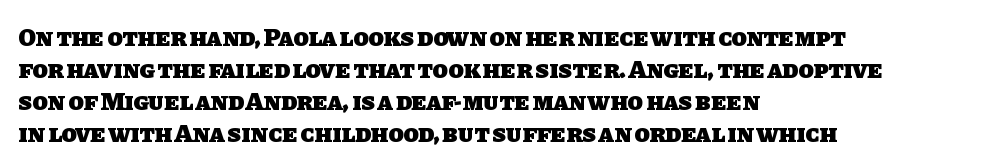
The image shows 25 px bold type; set left-aligned, normal line spacing (1.28x), normal letter spacing, not underlined.
